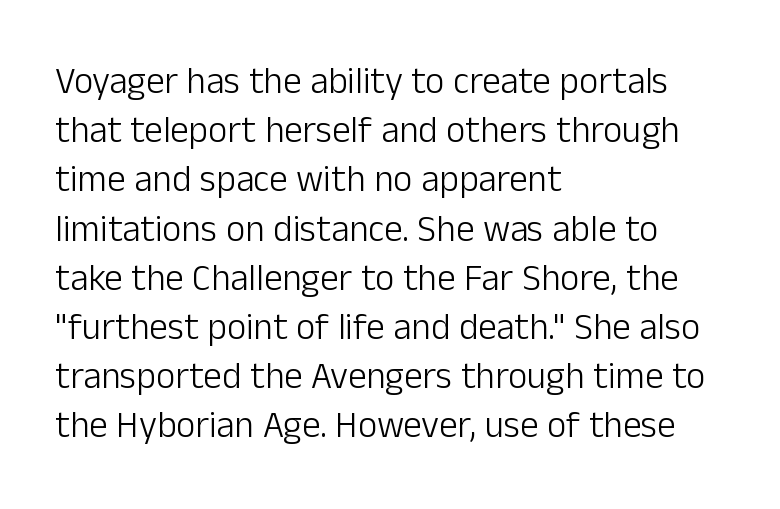
Q: Is the text bold? A: No.
Q: Is the text italic (slanted)? A: No, it is upright.
Q: Is the typeface a serif or a sans-serif typeface? A: Sans-serif.
Q: Is the text underlined? A: No.
Q: How is the paragraph aligned? A: Left-aligned.
Q: Is the spacing between letters normal or unusually wide? A: Normal.
Q: Is the spacing between lines tight, normal or loose? A: Normal.
Q: Width (condensed, normal, or wide)? A: Normal.
Q: Stroke contrast? A: Low.
Q: x-height? A: Medium.
Q: Monospaced? A: No.
